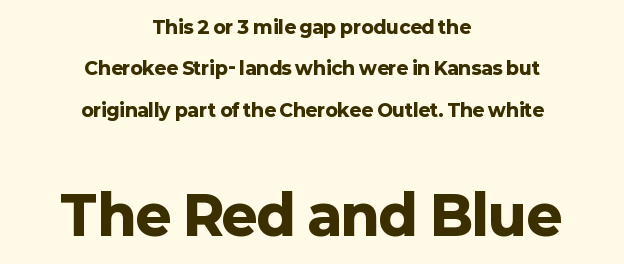
{"serif": "no", "italic": "no", "bold": "yes", "weight": "heavy", "width": "normal", "stroke_contrast": "low", "x_height": "medium", "monospaced": "no", "underline": "no", "align": "center", "line_spacing": "loose", "line_spacing_ratio": 2.3, "letter_spacing": "normal", "letter_spacing_em": 0.0, "larger_block": "second", "size_ratio": 3.0, "glyph_px": 54}
